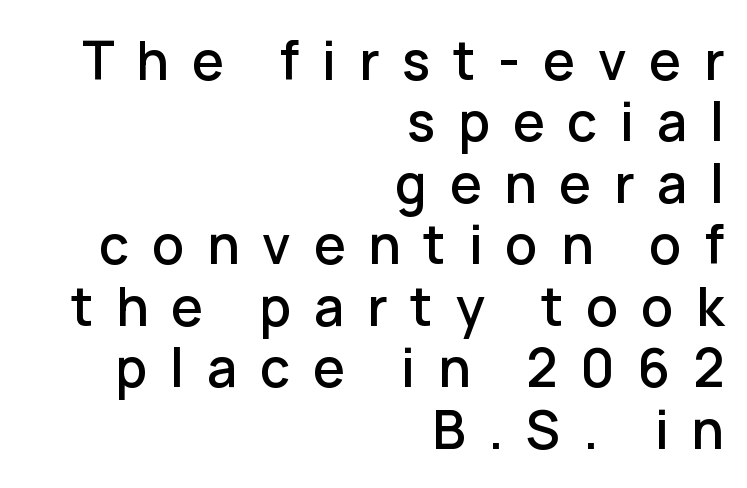
Q: Is the text italic (slanted)? A: No, it is upright.
Q: Is the typeface a serif or a sans-serif typeface? A: Sans-serif.
Q: Is the text underlined? A: No.
Q: How is the paragraph aligned? A: Right-aligned.
Q: Is the spacing between letters normal or unusually wide? A: Unusually wide.
Q: Width (condensed, normal, or wide)? A: Normal.
Q: Stroke contrast? A: Low.
Q: x-height? A: Medium.
Q: Monospaced? A: No.
